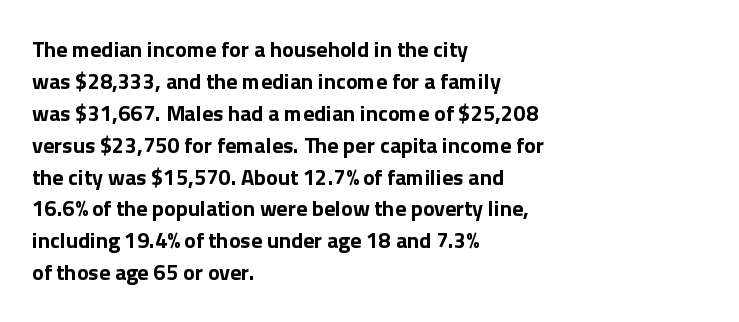
{"italic": "no", "bold": "yes", "underline": "no", "align": "left", "line_spacing": "normal", "line_spacing_ratio": 1.45, "letter_spacing": "normal", "letter_spacing_em": 0.0, "glyph_px": 22}
